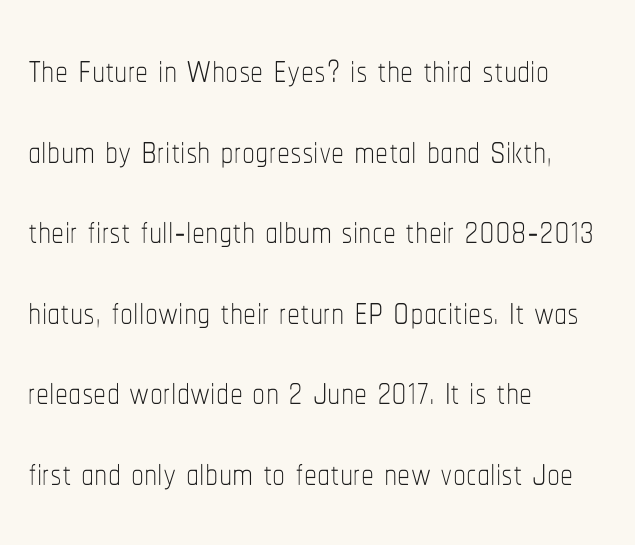
Q: Is the text bold? A: No.
Q: Is the text italic (slanted)? A: No, it is upright.
Q: Is the text underlined? A: No.
Q: How is the paragraph aligned? A: Left-aligned.
Q: Is the spacing between letters normal or unusually wide? A: Normal.
Q: Is the spacing between lines tight, normal or loose? A: Normal.
Q: Width (condensed, normal, or wide)? A: Condensed.
Q: Stroke contrast? A: Low.
Q: x-height? A: Medium.
Q: Monospaced? A: No.
